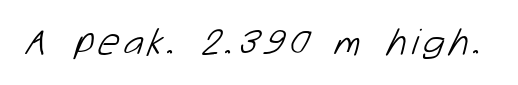
To sum up the face: it is a sans, with no serifs. Weight: in the light-to-regular range. You could not count columns in this text — the font is proportionally spaced. Underlining? Definitely not there.
